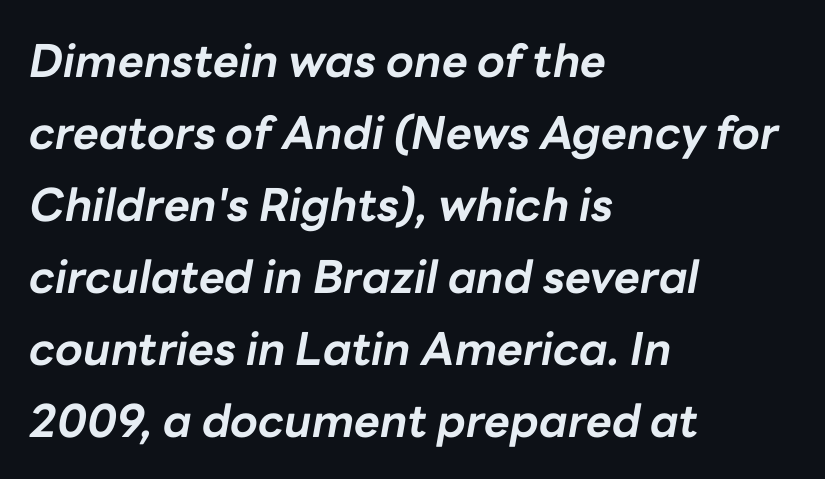
The image shows 45 px bold type, italic (leaning right); set left-aligned, normal line spacing (1.6x), normal letter spacing, not underlined; low stroke contrast and a medium x-height.
